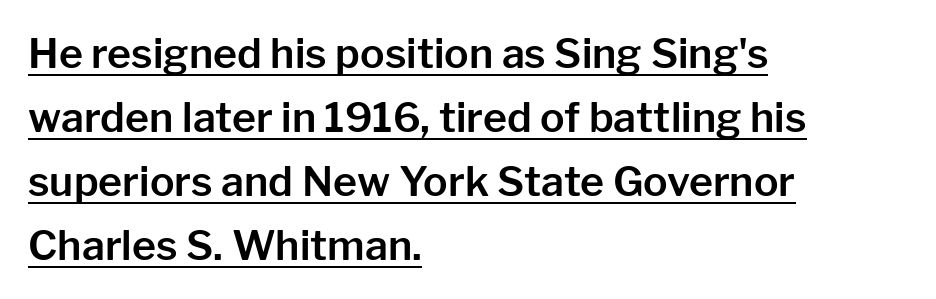
These lines are rendered in a variable-pitch font. Note: no serifs on the glyphs. Ascenders rise straight up at ninety degrees. Leftover space on each line is placed entirely after the last word.
